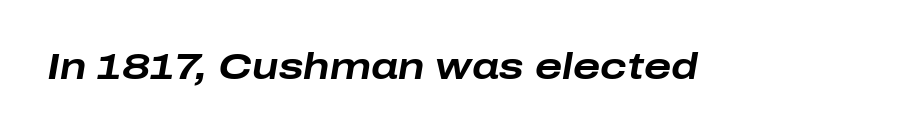
The image shows 36 px bold, wide type, italic (leaning right); set normal letter spacing, not underlined; low stroke contrast and a medium x-height.
